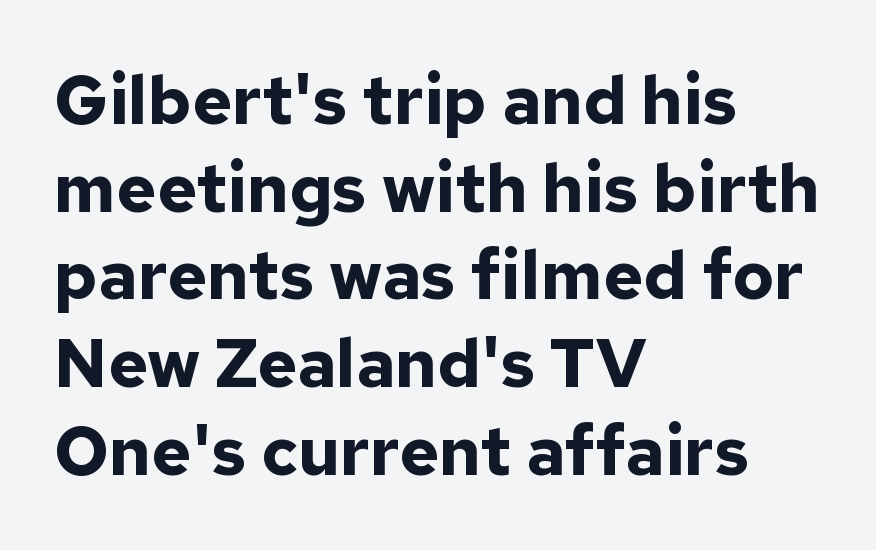
Q: Is the text bold? A: Yes.
Q: Is the text italic (slanted)? A: No, it is upright.
Q: Is the typeface a serif or a sans-serif typeface? A: Sans-serif.
Q: Is the text underlined? A: No.
Q: How is the paragraph aligned? A: Left-aligned.
Q: Is the spacing between letters normal or unusually wide? A: Normal.
Q: Is the spacing between lines tight, normal or loose? A: Normal.
Q: Width (condensed, normal, or wide)? A: Normal.
Q: Stroke contrast? A: Low.
Q: x-height? A: Medium.
Q: Monospaced? A: No.
